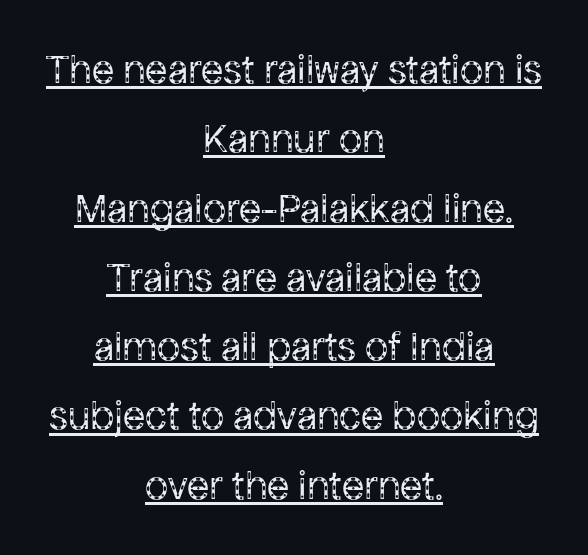
{"serif": "no", "italic": "no", "bold": "no", "weight": "regular", "width": "normal", "stroke_contrast": "low", "x_height": "medium", "monospaced": "no", "underline": "yes", "align": "center", "line_spacing": "normal", "line_spacing_ratio": 1.69, "letter_spacing": "normal", "letter_spacing_em": 0.0, "glyph_px": 41}
